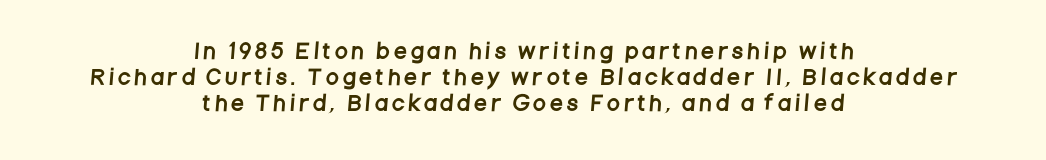
Q: Is the text underlined? A: No.
Q: How is the paragraph aligned? A: Centered.
Q: Is the spacing between letters normal or unusually wide? A: Unusually wide.
Q: Is the spacing between lines tight, normal or loose? A: Normal.
